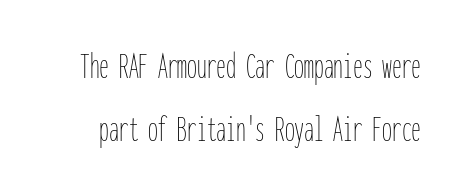
Characters remain perfectly vertical along every line. Bold? No — there's no thickening of the strokes. Whoever set this chose a conventional vertical rhythm. The type is set solid horizontally, with unmodified tracking. Honestly, there is no underline to notice here at all.
